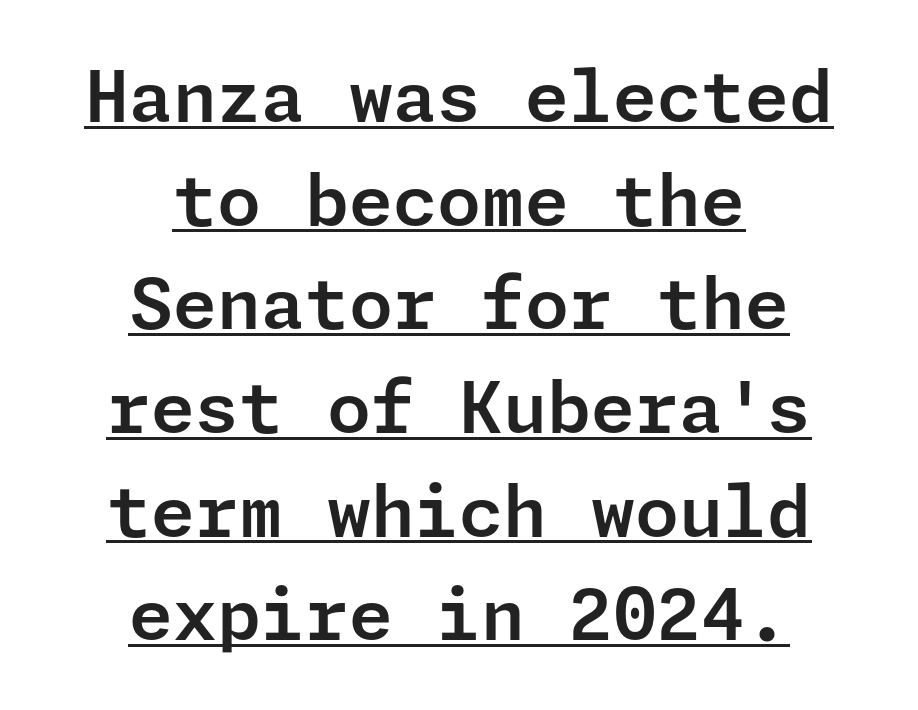
{"serif": "no", "italic": "no", "width": "normal", "stroke_contrast": "low", "x_height": "medium", "underline": "yes", "align": "center", "line_spacing": "normal", "line_spacing_ratio": 1.46, "letter_spacing": "normal", "letter_spacing_em": 0.0, "glyph_px": 71}
